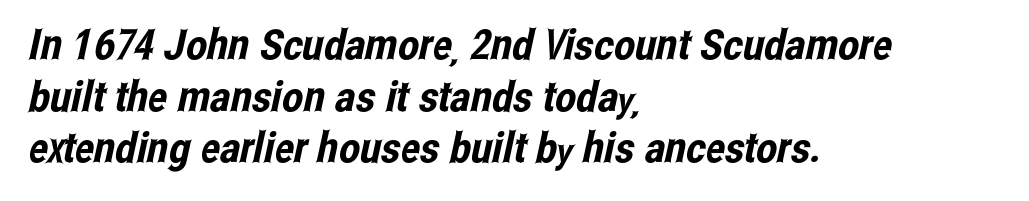
Q: Is the typeface a serif or a sans-serif typeface? A: Sans-serif.
Q: Is the text underlined? A: No.
Q: How is the paragraph aligned? A: Left-aligned.
Q: Is the spacing between letters normal or unusually wide? A: Normal.
Q: Width (condensed, normal, or wide)? A: Condensed.
Q: Stroke contrast? A: Low.
Q: x-height? A: Medium.
Q: Monospaced? A: No.
